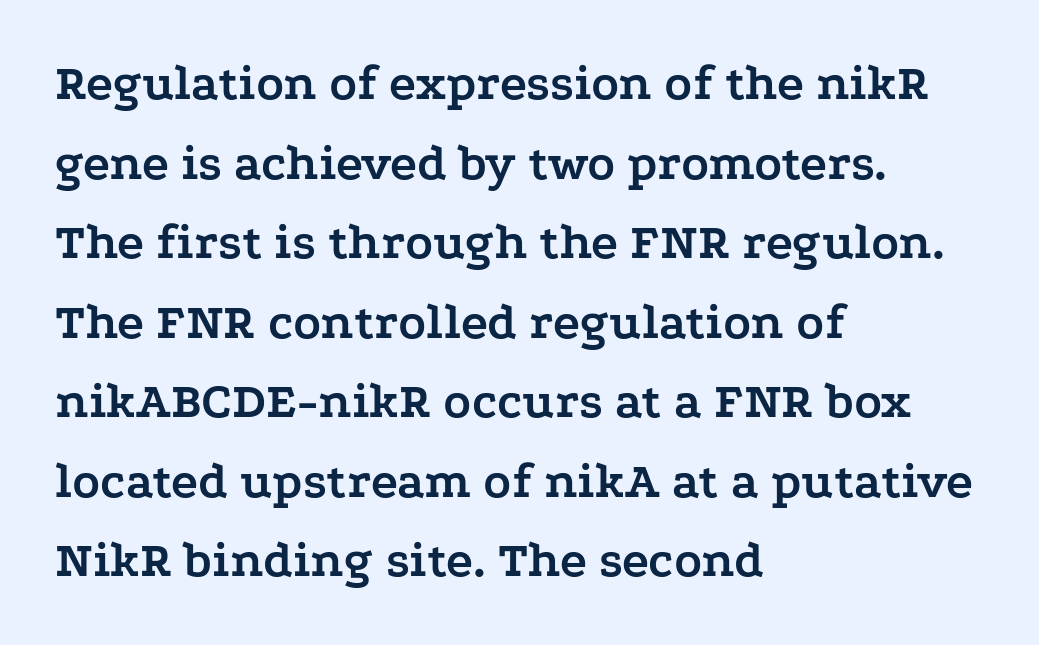
Descenders hang freely into open space. The rendering uses a moderate line-height, typical for paragraphs. There is no visible air inserted between adjacent glyphs. The rag falls on the right side of this text block.
